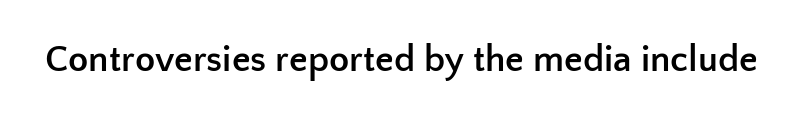
Tracking here is standard; glyphs follow each other at the usual distance. The rendering shows plain stroke endings on the letterforms — a sans-serif design. The foot of each line stays bare and open. The passage shown is emphatically bold.
